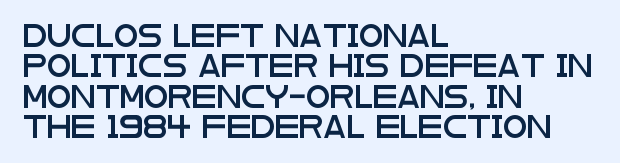
Q: Is the text italic (slanted)? A: No, it is upright.
Q: Is the text underlined? A: No.
Q: How is the paragraph aligned? A: Left-aligned.
Q: Is the spacing between letters normal or unusually wide? A: Normal.
Q: Is the spacing between lines tight, normal or loose? A: Normal.
